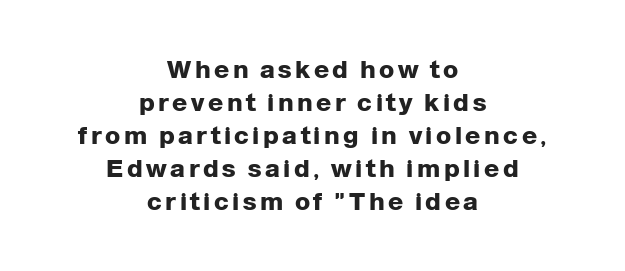
{"italic": "no", "bold": "yes", "underline": "no", "align": "center", "line_spacing": "normal", "line_spacing_ratio": 1.32, "glyph_px": 25}
